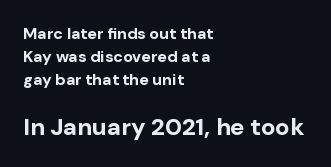
Q: Is the text bold? A: Yes.
Q: Is the text italic (slanted)? A: No, it is upright.
Q: Is the text underlined? A: No.
Q: How is the paragraph aligned? A: Left-aligned.
Q: Is the spacing between letters normal or unusually wide? A: Normal.
Q: Is the spacing between lines tight, normal or loose? A: Normal.
Q: Which block of text is set in a larger size, the first (top) or the second (bottom)? A: The second (bottom) one.
